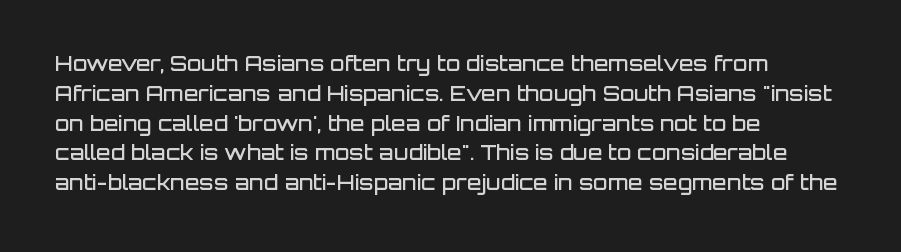
Q: Is the text bold? A: Semi-bold.
Q: Is the text italic (slanted)? A: No, it is upright.
Q: Is the text underlined? A: No.
Q: How is the paragraph aligned? A: Left-aligned.
Q: Is the spacing between letters normal or unusually wide? A: Normal.
Q: Is the spacing between lines tight, normal or loose? A: Normal.
